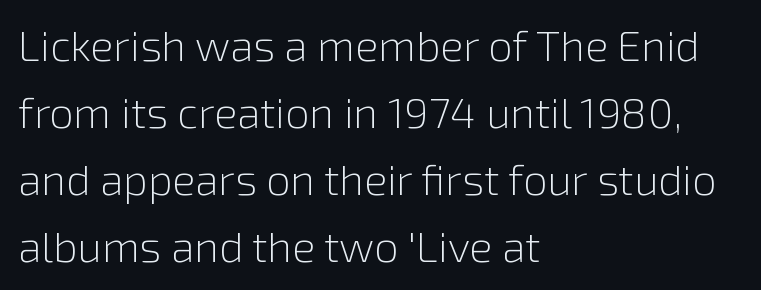
Q: Is the text bold? A: No.
Q: Is the text italic (slanted)? A: No, it is upright.
Q: Is the typeface a serif or a sans-serif typeface? A: Sans-serif.
Q: Is the text underlined? A: No.
Q: How is the paragraph aligned? A: Left-aligned.
Q: Is the spacing between letters normal or unusually wide? A: Normal.
Q: Is the spacing between lines tight, normal or loose? A: Normal.
Q: Width (condensed, normal, or wide)? A: Normal.
Q: Stroke contrast? A: Low.
Q: x-height? A: Medium.
Q: Monospaced? A: No.
